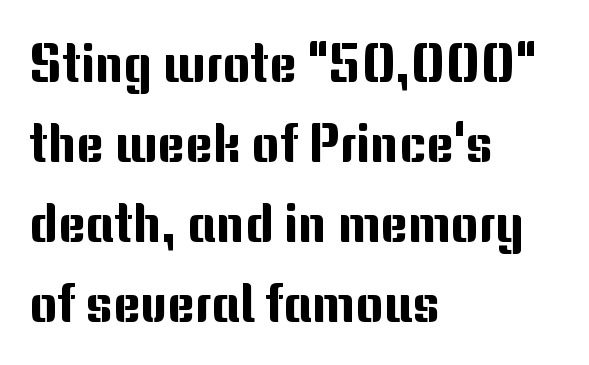
Q: Is the text italic (slanted)? A: No, it is upright.
Q: Is the typeface a serif or a sans-serif typeface? A: Sans-serif.
Q: Is the text underlined? A: No.
Q: How is the paragraph aligned? A: Left-aligned.
Q: Is the spacing between letters normal or unusually wide? A: Normal.
Q: Is the spacing between lines tight, normal or loose? A: Normal.
Q: Width (condensed, normal, or wide)? A: Normal.
Q: Stroke contrast? A: Medium.
Q: x-height? A: Medium.
Q: Monospaced? A: No.
